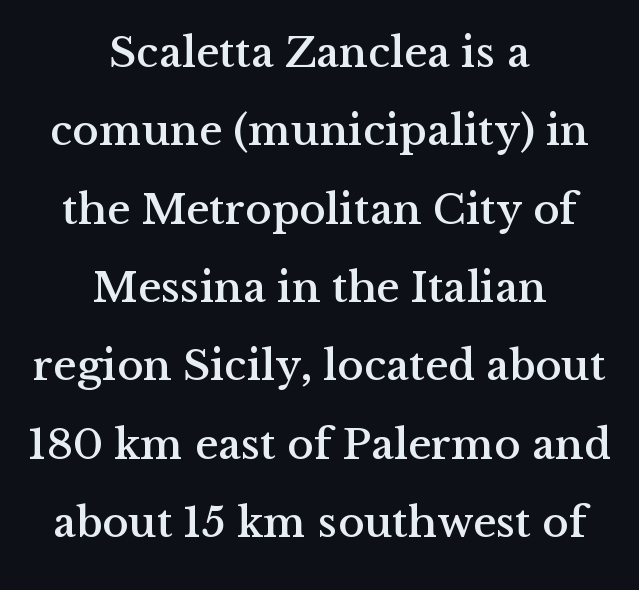
{"serif": "yes", "italic": "no", "width": "normal", "stroke_contrast": "medium", "x_height": "medium", "monospaced": "no", "underline": "no", "align": "center", "line_spacing_ratio": 1.78, "letter_spacing": "normal", "letter_spacing_em": 0.0, "glyph_px": 44}
